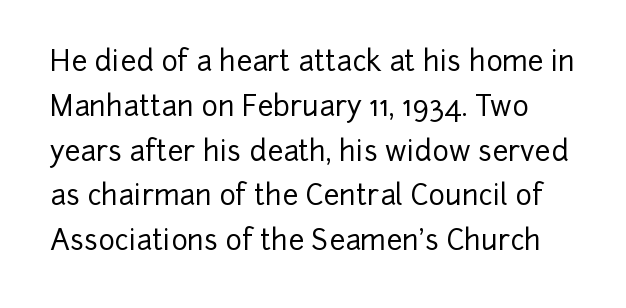
Q: Is the text italic (slanted)? A: No, it is upright.
Q: Is the typeface a serif or a sans-serif typeface? A: Sans-serif.
Q: Is the text underlined? A: No.
Q: Is the spacing between letters normal or unusually wide? A: Normal.
Q: Is the spacing between lines tight, normal or loose? A: Normal.
Q: Width (condensed, normal, or wide)? A: Normal.
Q: Stroke contrast? A: Low.
Q: x-height? A: Medium.
Q: Monospaced? A: No.
